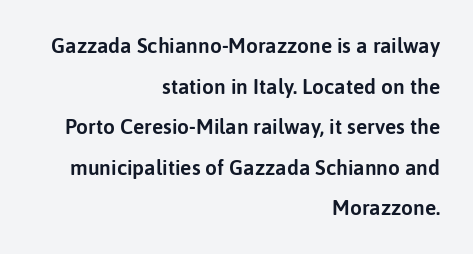
Q: Is the text italic (slanted)? A: No, it is upright.
Q: Is the text underlined? A: No.
Q: How is the paragraph aligned? A: Right-aligned.
Q: Is the spacing between letters normal or unusually wide? A: Normal.
Q: Is the spacing between lines tight, normal or loose? A: Loose.
